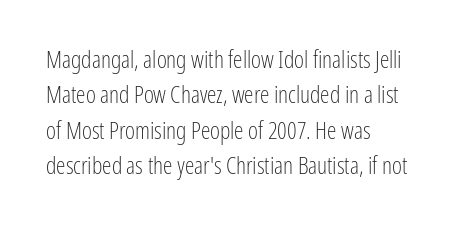
The image shows 24 px text type, upright; set left-aligned, normal line spacing (1.47x), normal letter spacing, not underlined.
